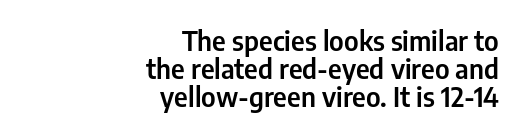
{"italic": "no", "underline": "no", "align": "right", "line_spacing": "tight", "line_spacing_ratio": 1.04, "letter_spacing": "normal", "letter_spacing_em": 0.0, "glyph_px": 27}
